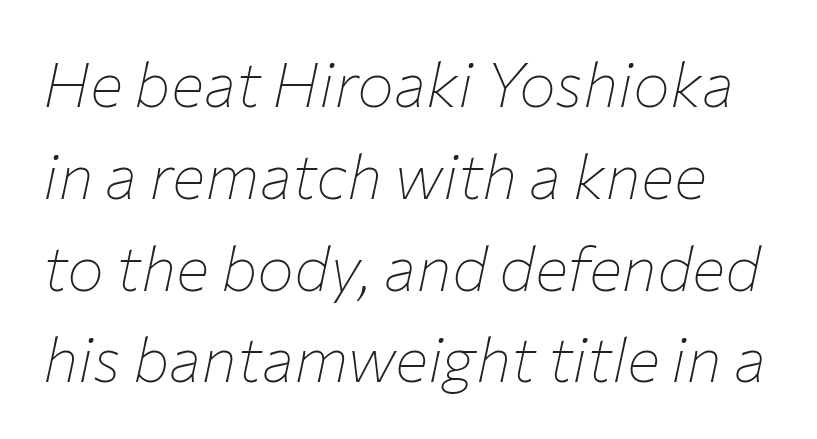
{"italic": "yes", "lean": "right", "slant_degrees": 12, "bold": "no", "weight": "thin", "width": "normal", "stroke_contrast": "low", "x_height": "medium", "monospaced": "no", "underline": "no", "line_spacing": "normal", "line_spacing_ratio": 1.48, "letter_spacing": "normal", "letter_spacing_em": 0.0, "glyph_px": 62}
